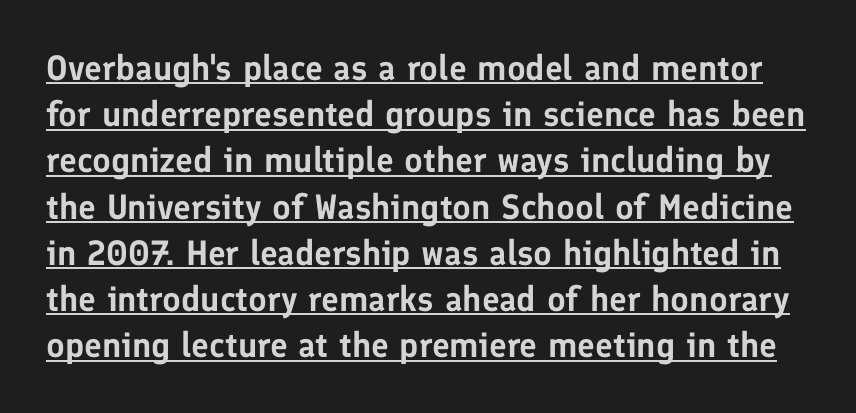
The passage shown is typeset with a sans-serif family. Compared with undecorated copy, this sample adds a rule below the words. Whoever set this chose a conventional vertical rhythm. These lines keep a tight, regular rhythm from letter to letter. The letters stand straight up with perfectly vertical stems. Each letter keeps its own natural width here, so spacing adapts to shape.
